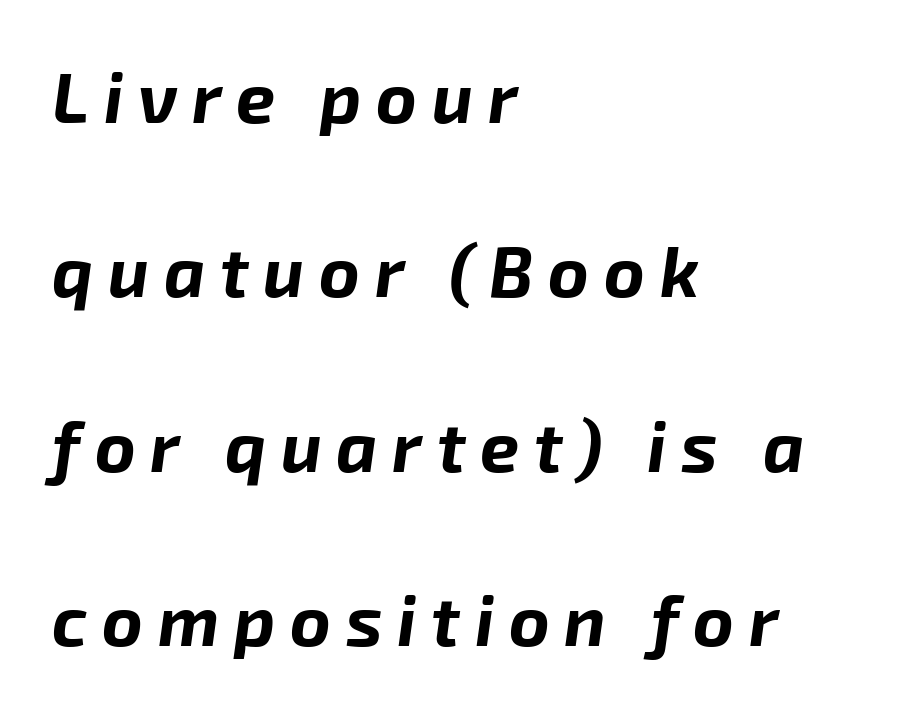
Q: Is the text bold? A: Yes.
Q: Is the text italic (slanted)? A: Yes, it leans right by about 8 degrees.
Q: Is the text underlined? A: No.
Q: How is the paragraph aligned? A: Left-aligned.
Q: Is the spacing between letters normal or unusually wide? A: Unusually wide.
Q: Is the spacing between lines tight, normal or loose? A: Loose.
Q: Width (condensed, normal, or wide)? A: Normal.
Q: Stroke contrast? A: Low.
Q: x-height? A: Medium.
Q: Monospaced? A: No.
